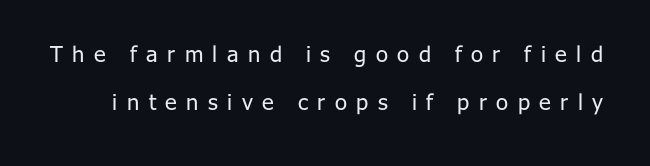
The image shows 22 px text type, upright; set loose line spacing (2.19x), unusually wide letter spacing (+0.43 em), not underlined.
